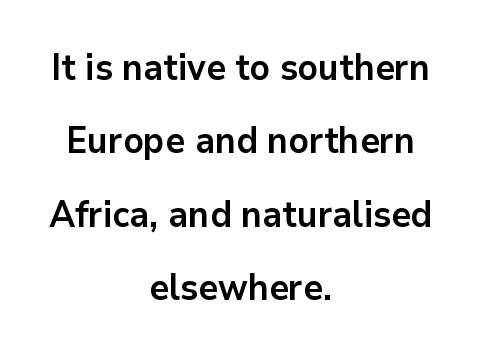
Q: Is the text bold? A: Yes.
Q: Is the text italic (slanted)? A: No, it is upright.
Q: Is the typeface a serif or a sans-serif typeface? A: Sans-serif.
Q: Is the text underlined? A: No.
Q: How is the paragraph aligned? A: Centered.
Q: Is the spacing between letters normal or unusually wide? A: Normal.
Q: Is the spacing between lines tight, normal or loose? A: Loose.
Q: Width (condensed, normal, or wide)? A: Normal.
Q: Stroke contrast? A: Low.
Q: x-height? A: Medium.
Q: Monospaced? A: No.
